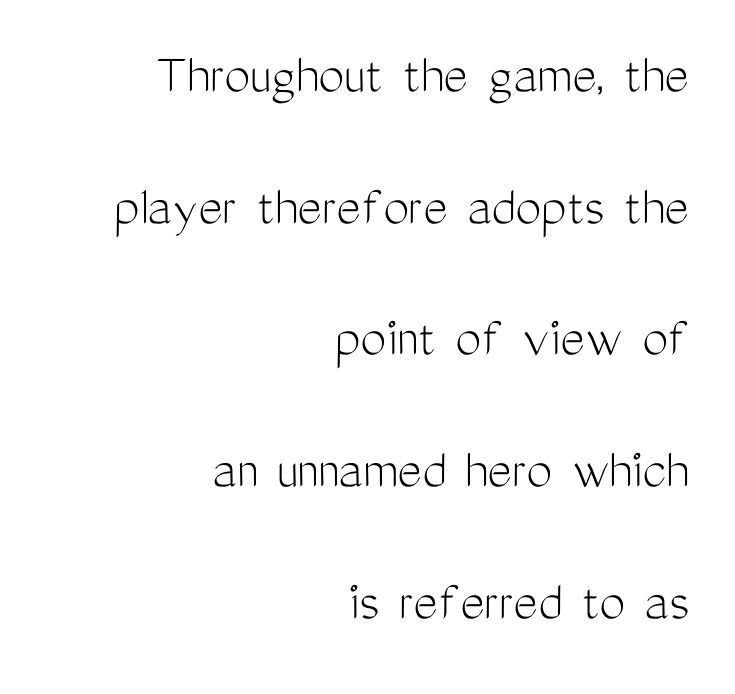
The image shows 58 px light, condensed sans-serif type, upright; set right-aligned, loose line spacing (2.27x), normal letter spacing, not underlined; medium stroke contrast and a medium x-height.
